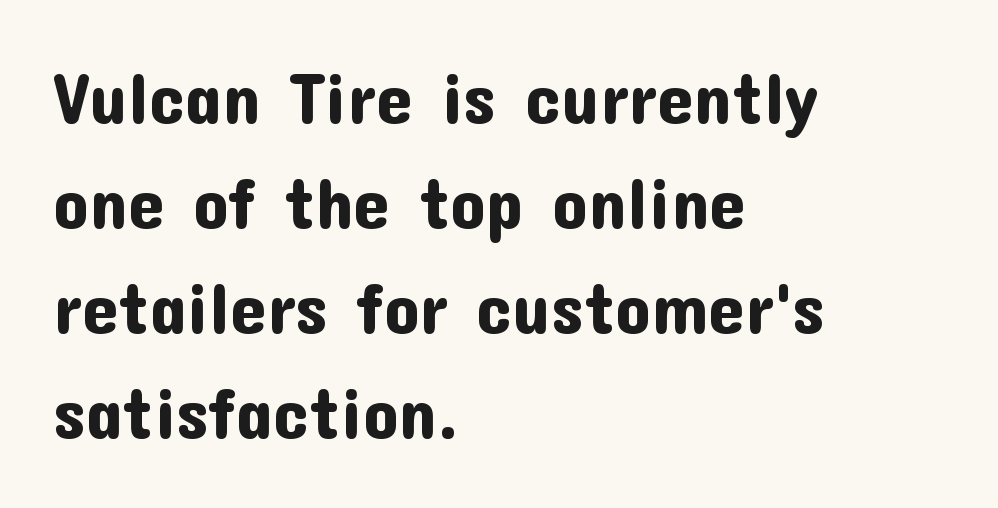
Q: Is the text italic (slanted)? A: No, it is upright.
Q: Is the typeface a serif or a sans-serif typeface? A: Sans-serif.
Q: Is the text underlined? A: No.
Q: How is the paragraph aligned? A: Left-aligned.
Q: Is the spacing between letters normal or unusually wide? A: Normal.
Q: Is the spacing between lines tight, normal or loose? A: Normal.
Q: Width (condensed, normal, or wide)? A: Normal.
Q: Stroke contrast? A: Low.
Q: x-height? A: Medium.
Q: Monospaced? A: No.
